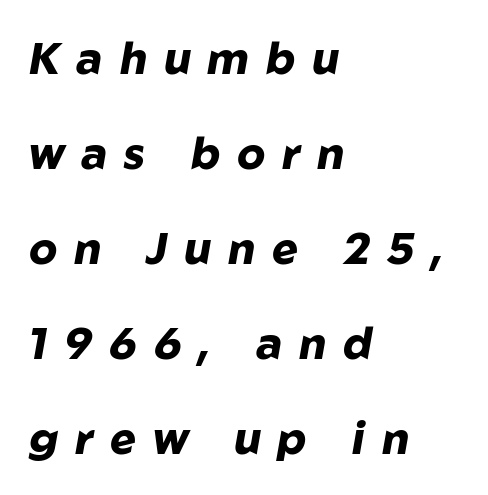
The image shows 44 px heavy type, italic (leaning right); set left-aligned, loose line spacing (2.16x), unusually wide letter spacing (+0.38 em), not underlined; low stroke contrast and a medium x-height.
